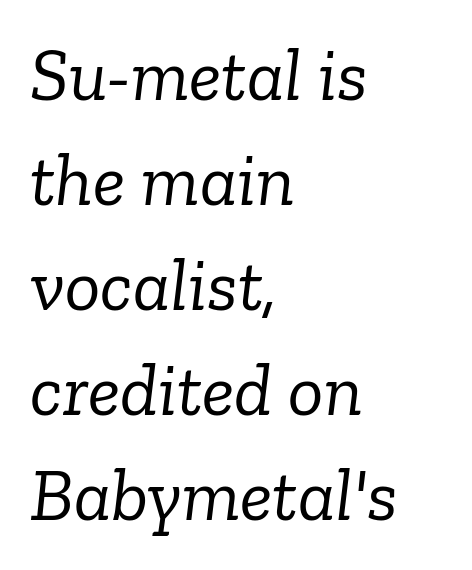
The image shows 74 px light serif type, italic (leaning right); set left-aligned, normal line spacing (1.42x), normal letter spacing, not underlined; low stroke contrast and a medium x-height.
